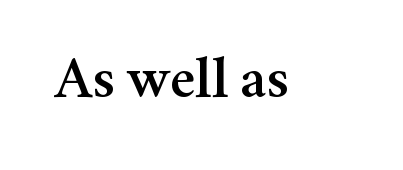
The image shows 59 px serif type, upright; set normal letter spacing, not underlined; medium stroke contrast and a medium x-height.
